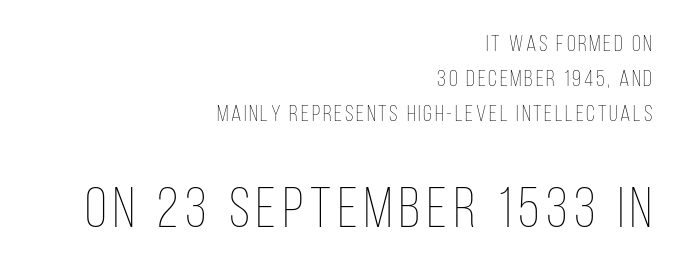
{"italic": "no", "bold": "no", "weight": "thin", "width": "condensed", "stroke_contrast": "low", "x_height": "large", "monospaced": "no", "underline": "no", "align": "right", "line_spacing": "normal", "line_spacing_ratio": 1.53, "larger_block": "second", "size_ratio": 2.48, "glyph_px": 57}
